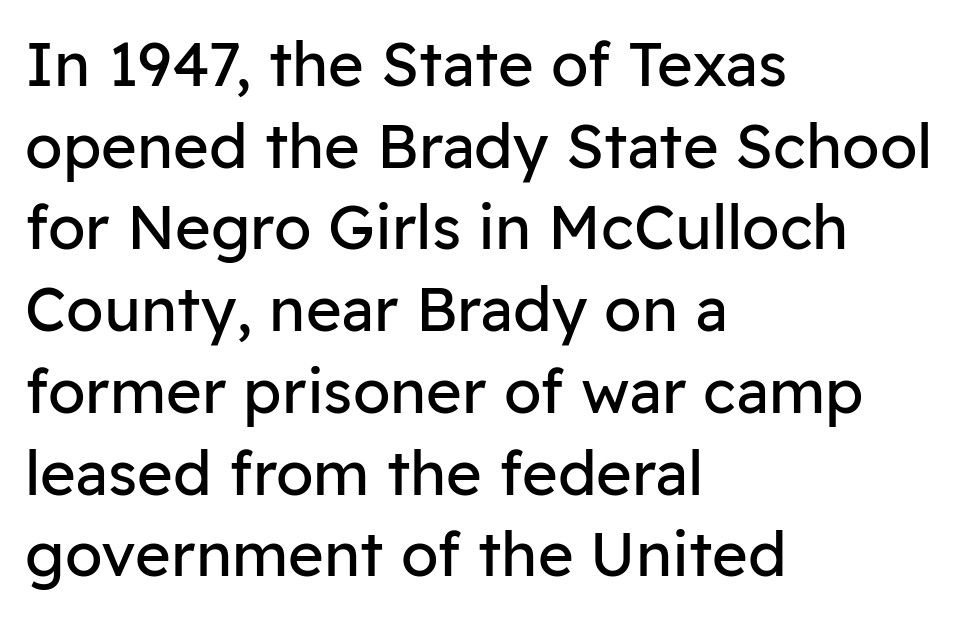
To sum up the face: it is a sans, with no serifs. Letters rest on an invisible, unmarked baseline. Students, observe: this is what conventionally led text looks like. The paragraph shown leans on its left margin. Ink coverage per letter is moderate at most. Inter-character spacing is left at the font's built-in metrics.
